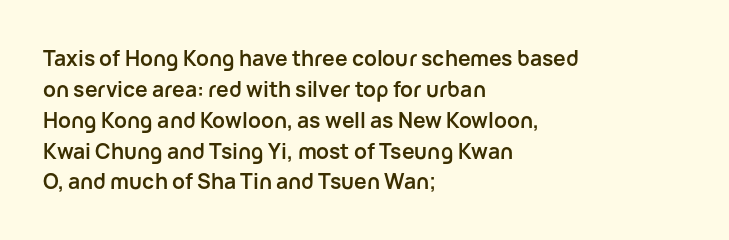
The image shows 21 px bold type, upright; set left-aligned, normal line spacing (1.47x), normal letter spacing, not underlined.
